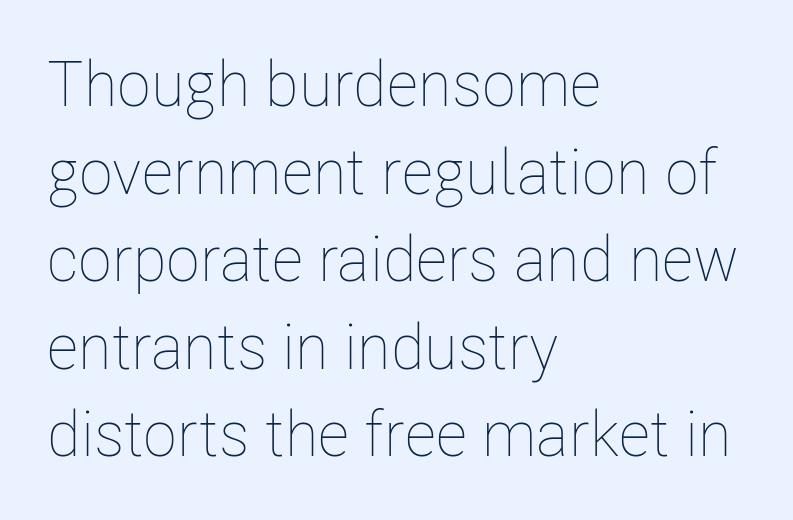
Q: Is the text bold? A: No.
Q: Is the text italic (slanted)? A: No, it is upright.
Q: Is the text underlined? A: No.
Q: How is the paragraph aligned? A: Left-aligned.
Q: Is the spacing between letters normal or unusually wide? A: Normal.
Q: Is the spacing between lines tight, normal or loose? A: Normal.
Q: Width (condensed, normal, or wide)? A: Condensed.
Q: Stroke contrast? A: Low.
Q: x-height? A: Medium.
Q: Monospaced? A: No.
